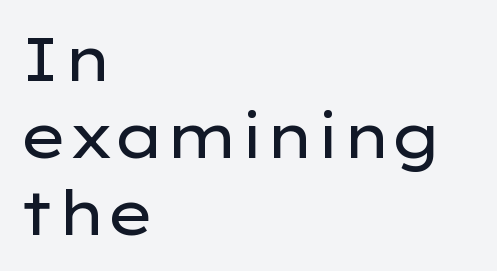
A typesetter would label this face a sans. Each new line begins a customary step beneath the previous one. What stands out about the letter spacing? Nothing — it is the standard amount. Think standard paragraph weight, or any step lighter than that. These lines stack with their left ends in a neat column.
